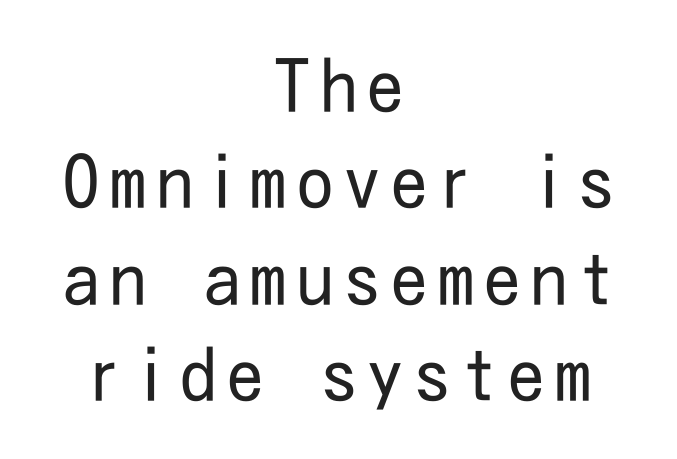
Q: Is the text bold? A: No.
Q: Is the text italic (slanted)? A: No, it is upright.
Q: Is the typeface a serif or a sans-serif typeface? A: Sans-serif.
Q: Is the text underlined? A: No.
Q: How is the paragraph aligned? A: Centered.
Q: Is the spacing between lines tight, normal or loose? A: Normal.
Q: Width (condensed, normal, or wide)? A: Condensed.
Q: Stroke contrast? A: Low.
Q: x-height? A: Medium.
